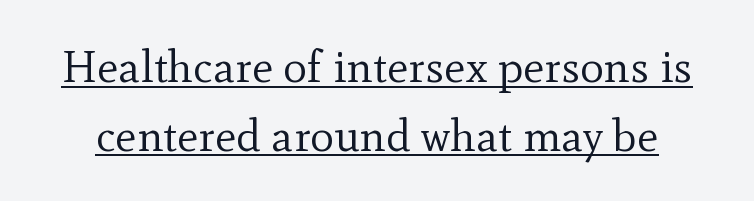
If you measured baseline to baseline, you'd find a middling distance. The tracking reads as untouched default to a designer's eye. Character widths vary here, with narrow letters taking less room than wide ones. This rendering features underlined lettering.
